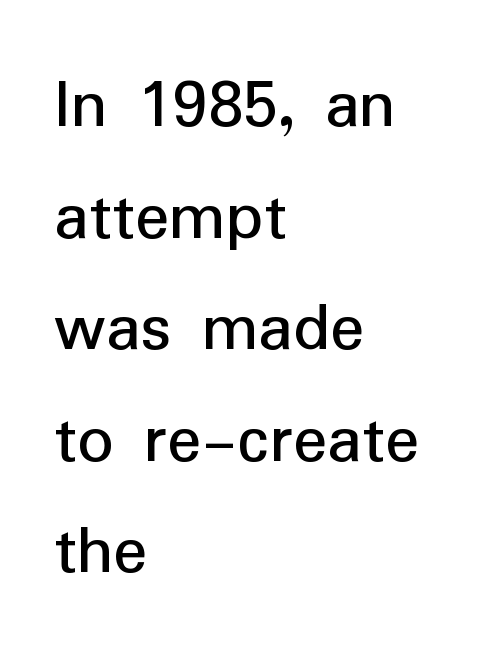
{"serif": "no", "italic": "no", "width": "normal", "stroke_contrast": "low", "x_height": "medium", "monospaced": "no", "underline": "no", "align": "left", "line_spacing": "normal", "line_spacing_ratio": 1.55, "letter_spacing": "normal", "letter_spacing_em": 0.0, "glyph_px": 72}
